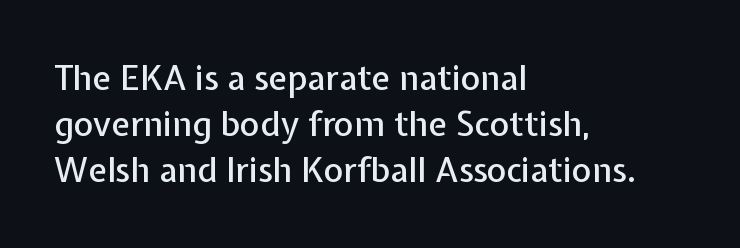
Q: Is the text italic (slanted)? A: No, it is upright.
Q: Is the typeface a serif or a sans-serif typeface? A: Sans-serif.
Q: Is the text underlined? A: No.
Q: How is the paragraph aligned? A: Left-aligned.
Q: Is the spacing between letters normal or unusually wide? A: Normal.
Q: Is the spacing between lines tight, normal or loose? A: Normal.
Q: Width (condensed, normal, or wide)? A: Normal.
Q: Stroke contrast? A: Low.
Q: x-height? A: Medium.
Q: Monospaced? A: No.
